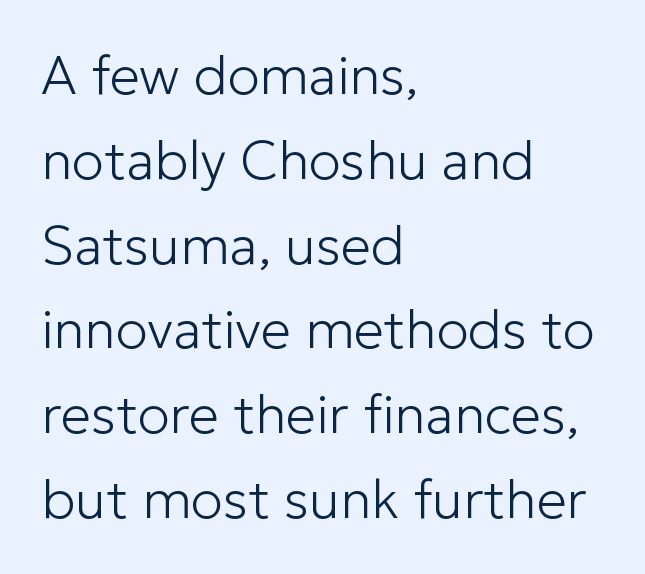
{"serif": "no", "italic": "no", "bold": "no", "weight": "light", "width": "normal", "stroke_contrast": "low", "x_height": "medium", "monospaced": "no", "underline": "no", "align": "left", "line_spacing": "normal", "line_spacing_ratio": 1.57, "letter_spacing": "normal", "letter_spacing_em": 0.0, "glyph_px": 54}
